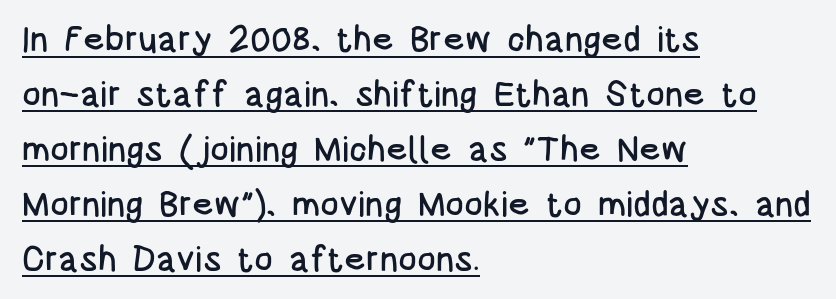
{"serif": "no", "italic": "no", "width": "condensed", "stroke_contrast": "low", "x_height": "large", "monospaced": "no", "underline": "yes", "align": "left", "line_spacing": "normal", "line_spacing_ratio": 1.57, "letter_spacing": "normal", "letter_spacing_em": 0.0, "glyph_px": 35}
